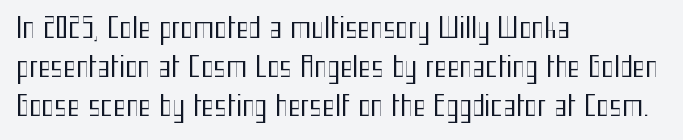
Nothing heavy about these letters — not bold at all. The block of text has a typical density, with ordinary space between rows. Posture: straight, roman, zero tilt. Quick note: underline off. The letterforms sit shoulder to shoulder at normal distance.
